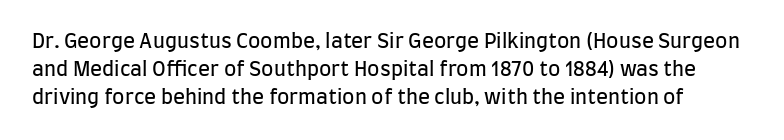
The image shows 20 px text type, upright; set normal line spacing (1.39x), normal letter spacing, not underlined.
